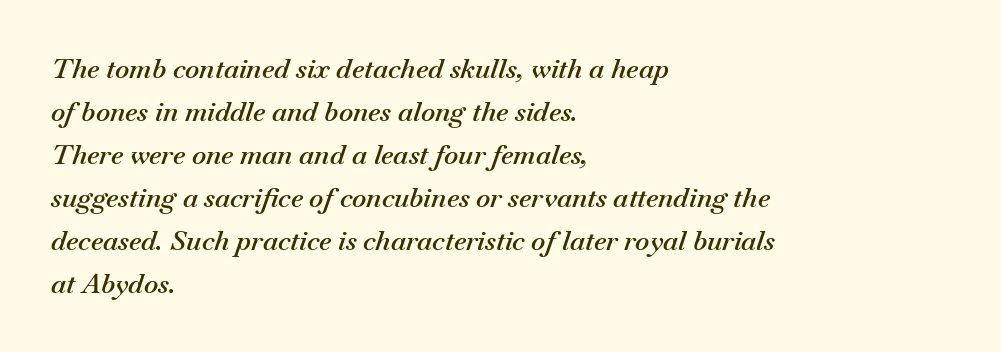
Q: Is the text bold? A: Semi-bold.
Q: Is the text italic (slanted)? A: Yes, it leans right by about 18 degrees.
Q: Is the text underlined? A: No.
Q: How is the paragraph aligned? A: Left-aligned.
Q: Is the spacing between letters normal or unusually wide? A: Normal.
Q: Is the spacing between lines tight, normal or loose? A: Normal.
